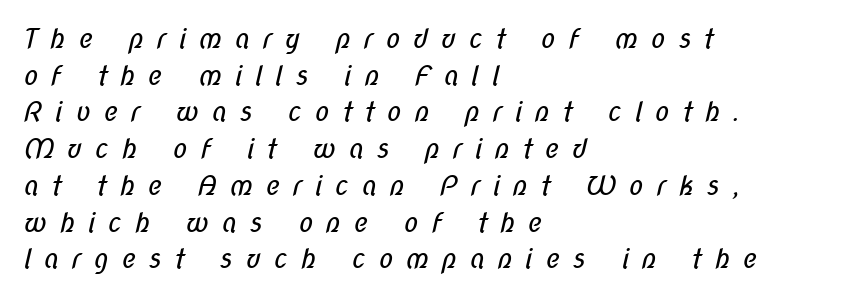
Q: Is the text bold? A: No.
Q: Is the text underlined? A: No.
Q: How is the paragraph aligned? A: Left-aligned.
Q: Is the spacing between letters normal or unusually wide? A: Unusually wide.
Q: Is the spacing between lines tight, normal or loose? A: Normal.
